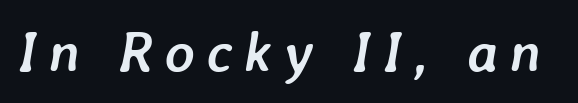
This is heavy type, rendered in bold. The face used here is proportionally spaced, like ordinary book or web type. Words float on clear page, feet unadorned. Letter spacing: wide.
